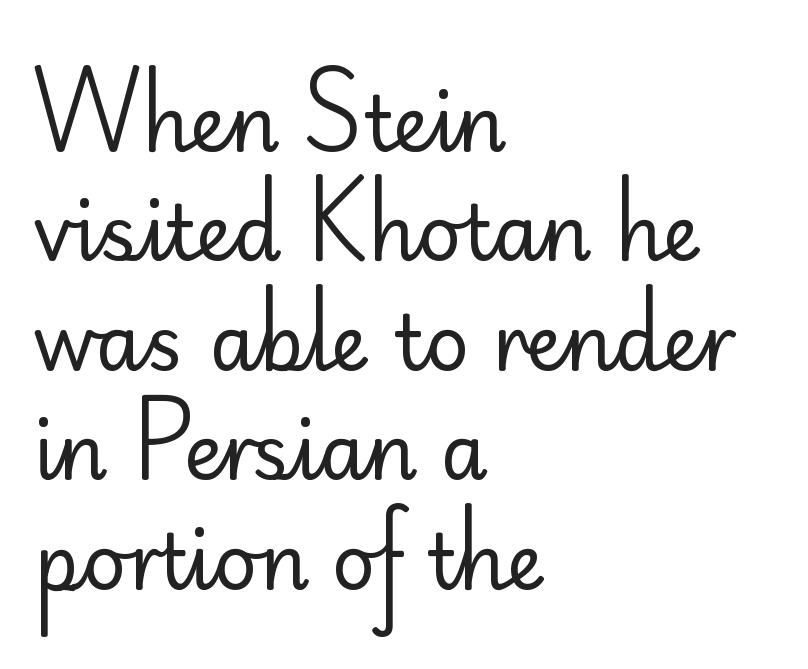
The image shows 76 px regular-weight sans-serif type, upright; set left-aligned, normal line spacing (1.44x), normal letter spacing, not underlined; low stroke contrast and a small x-height.
